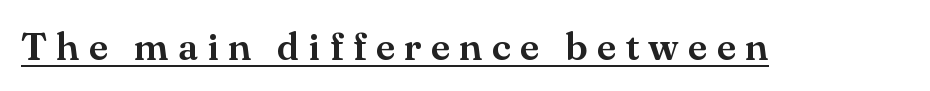
Q: Is the text italic (slanted)? A: No, it is upright.
Q: Is the typeface a serif or a sans-serif typeface? A: Serif.
Q: Is the text underlined? A: Yes.
Q: Is the spacing between letters normal or unusually wide? A: Unusually wide.
Q: Width (condensed, normal, or wide)? A: Normal.
Q: Stroke contrast? A: Medium.
Q: x-height? A: Small.
Q: Monospaced? A: No.
